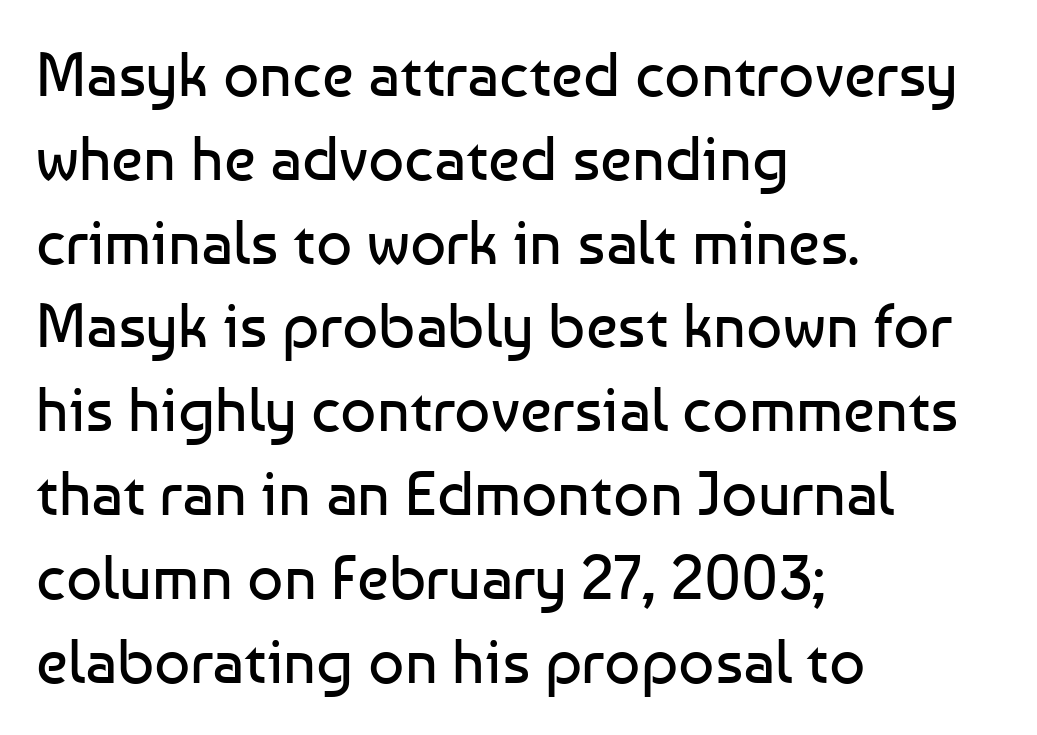
The image shows 63 px regular-weight sans-serif type, upright; set left-aligned, normal line spacing (1.33x), normal letter spacing, not underlined; low stroke contrast and a medium x-height.
